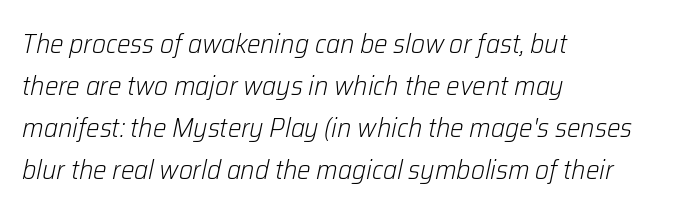
Q: Is the text bold? A: No.
Q: Is the text italic (slanted)? A: Yes, it leans right by about 12 degrees.
Q: Is the text underlined? A: No.
Q: How is the paragraph aligned? A: Left-aligned.
Q: Is the spacing between letters normal or unusually wide? A: Normal.
Q: Is the spacing between lines tight, normal or loose? A: Normal.
